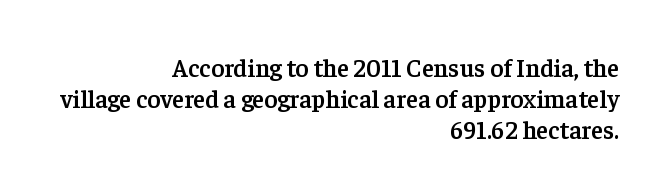
{"italic": "no", "bold": "semi", "underline": "no", "align": "right", "line_spacing_ratio": 1.24, "letter_spacing": "normal", "letter_spacing_em": 0.0, "glyph_px": 25}
